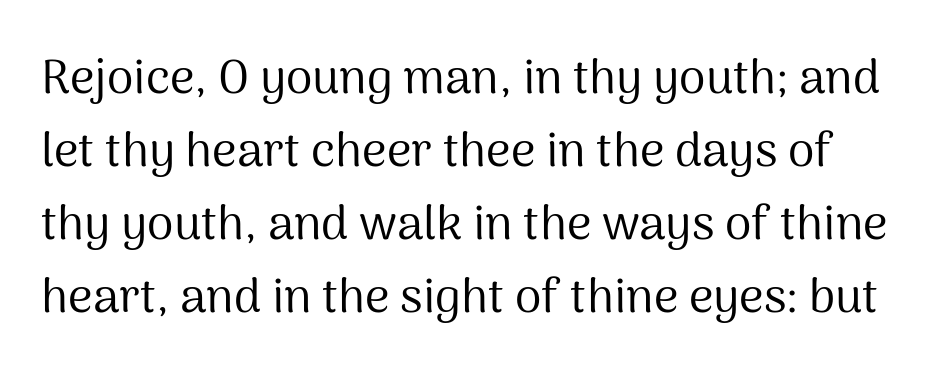
A typesetter would call this leading conventional body-copy spacing. A typesetter would call this zero additional tracking. The rendering uses natural spacing where letterforms have individual widths. Descender tails drop into unmarked territory. Grotesque or geometric, the face here clearly has no serifs. Stroke mass is kept to a normal reading level or below.
